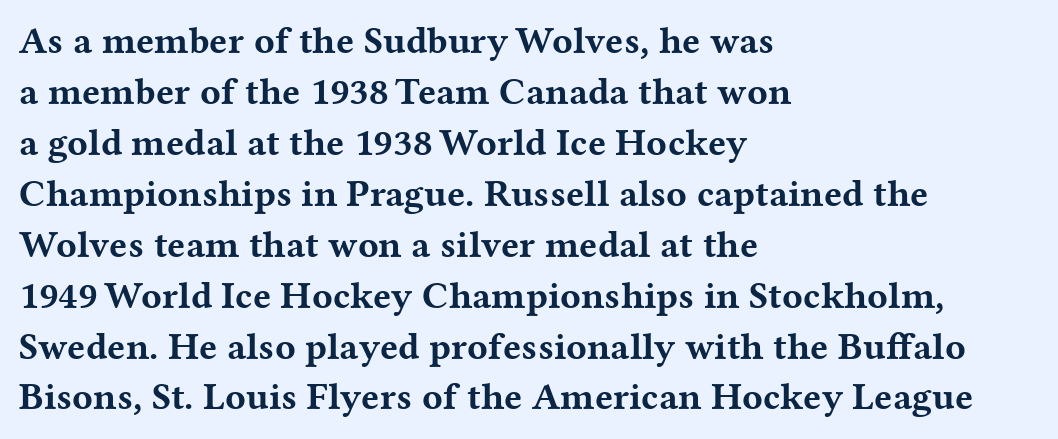
The rendering uses a moderate line-height, typical for paragraphs. A typesetter would call this proportional, since set widths differ per character. A serif font was chosen for this passage. Nobody touched the tracking dial on this one. A roman cut, with each character standing at attention.
